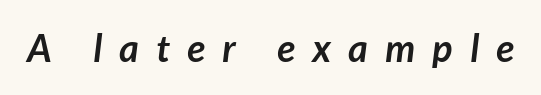
Q: Is the text bold? A: Yes.
Q: Is the typeface a serif or a sans-serif typeface? A: Sans-serif.
Q: Is the text underlined? A: No.
Q: Is the spacing between letters normal or unusually wide? A: Unusually wide.
Q: Width (condensed, normal, or wide)? A: Normal.
Q: Stroke contrast? A: Low.
Q: x-height? A: Medium.
Q: Monospaced? A: No.
